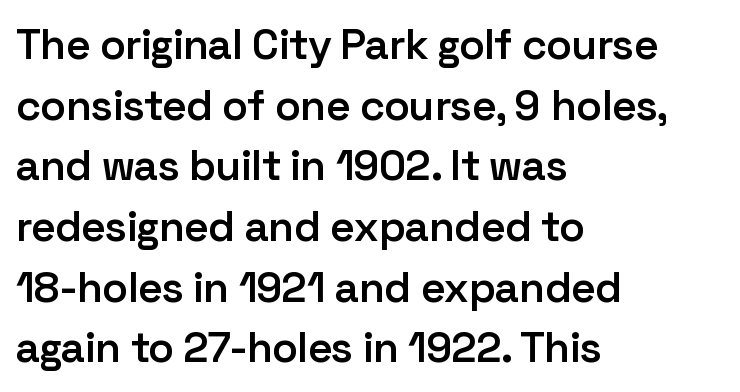
The image shows 43 px semibold sans-serif type, upright; set left-aligned, normal line spacing (1.41x), normal letter spacing, not underlined; low stroke contrast and a medium x-height.
